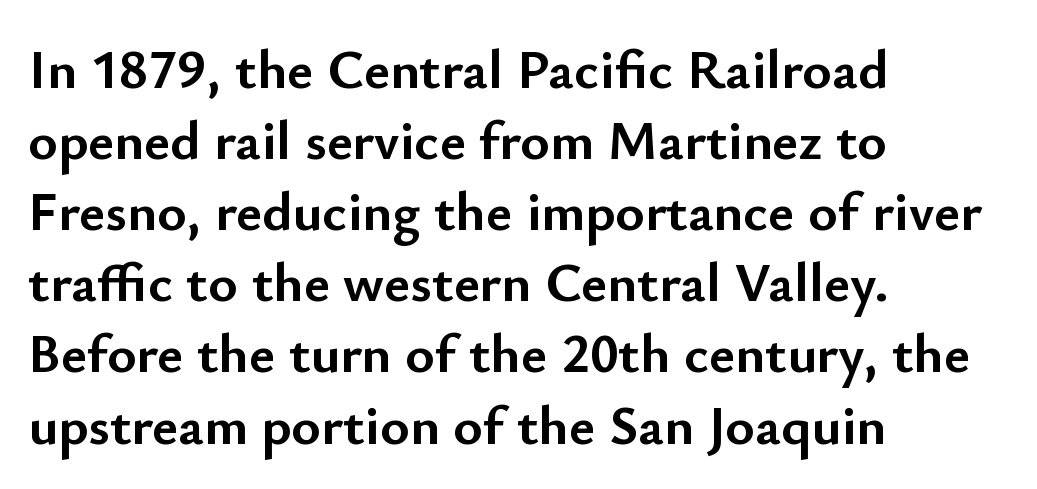
Bold? Absolutely — the strokes are thick and heavy. Every character sits straight up, as roman type does. The tracking reads as untouched default to a designer's eye. The ragged edge is on the right, which tells us the setting is flush left.
